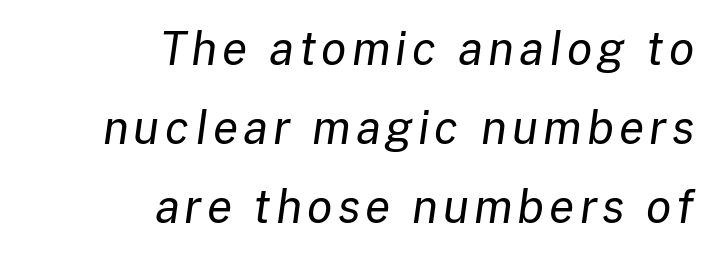
The image shows 46 px regular-weight type, italic (leaning right); set right-aligned, line spacing 1.72x, not underlined; low stroke contrast and a medium x-height.
